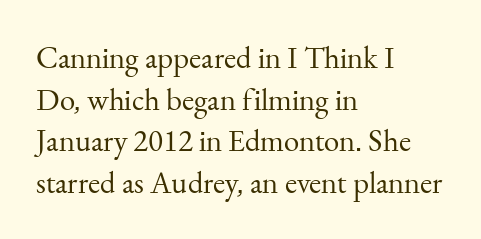
{"serif": "yes", "italic": "no", "bold": "no", "weight": "regular", "width": "normal", "stroke_contrast": "medium", "x_height": "small", "monospaced": "no", "underline": "no", "align": "left", "line_spacing": "normal", "line_spacing_ratio": 1.34, "letter_spacing": "normal", "letter_spacing_em": 0.0, "glyph_px": 31}
